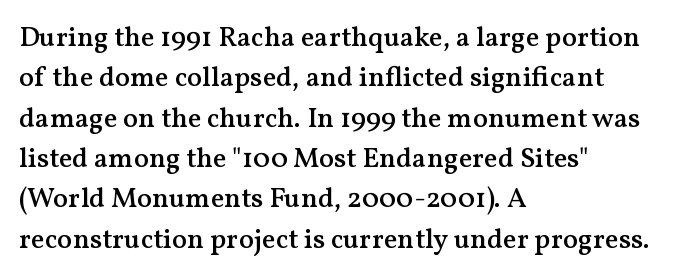
Style check: upright. Students, this is semibold: more ink than regular, less than bold. The text block is weighted toward the left margin, trailing off unevenly rightward. This sample uses a serif face. Whoever set this chose a conventional vertical rhythm.
